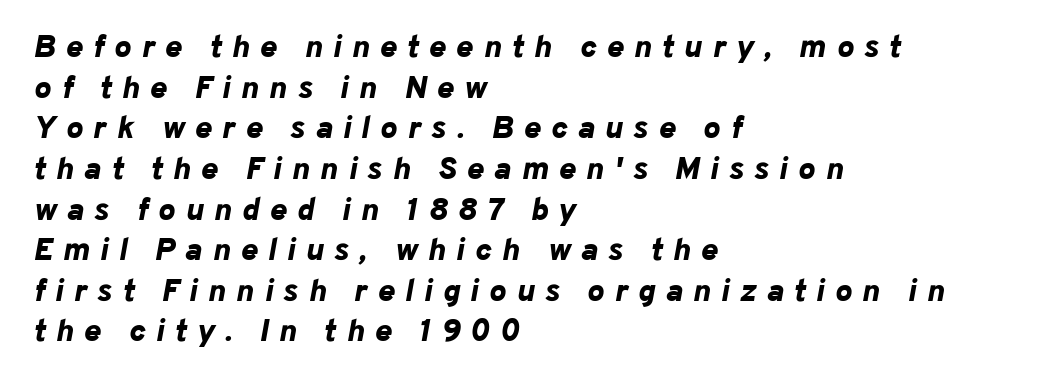
The strip under each line holds only bare page. The letters are slanted; this is an italic face. The type is letterspaced generously, with wide tracking. This is heavy type, rendered in bold.
